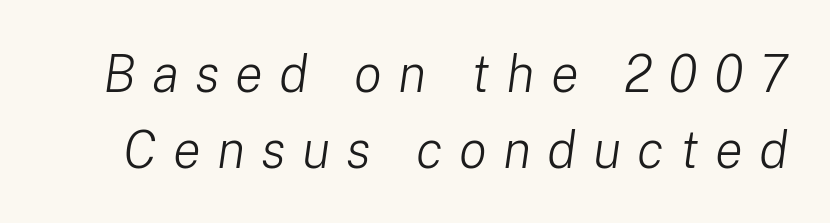
Q: Is the text bold? A: No.
Q: Is the text italic (slanted)? A: Yes, it leans right by about 8 degrees.
Q: Is the text underlined? A: No.
Q: Is the spacing between letters normal or unusually wide? A: Unusually wide.
Q: Is the spacing between lines tight, normal or loose? A: Normal.
Q: Width (condensed, normal, or wide)? A: Normal.
Q: Stroke contrast? A: Low.
Q: x-height? A: Medium.
Q: Monospaced? A: No.
